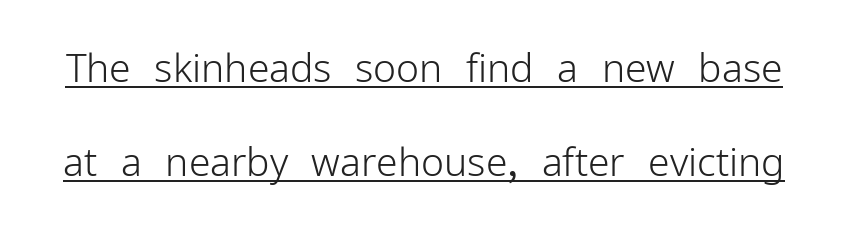
Q: Is the text bold? A: No.
Q: Is the text italic (slanted)? A: No, it is upright.
Q: Is the typeface a serif or a sans-serif typeface? A: Sans-serif.
Q: Is the text underlined? A: Yes.
Q: Is the spacing between letters normal or unusually wide? A: Normal.
Q: Is the spacing between lines tight, normal or loose? A: Loose.
Q: Width (condensed, normal, or wide)? A: Normal.
Q: Stroke contrast? A: Low.
Q: x-height? A: Medium.
Q: Monospaced? A: No.
